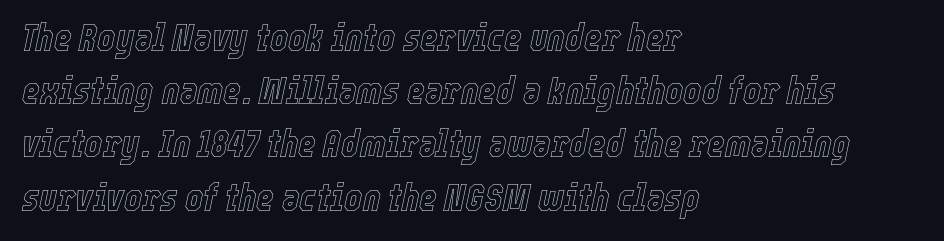
The image shows 38 px condensed type, italic (leaning right); set left-aligned, normal line spacing (1.4x), normal letter spacing, not underlined; a medium x-height.
